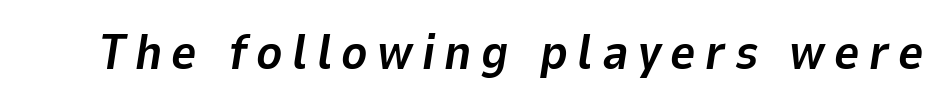
{"italic": "yes", "lean": "right", "slant_degrees": 9, "bold": "yes", "weight": "bold", "width": "normal", "stroke_contrast": "low", "x_height": "medium", "monospaced": "no", "underline": "no", "glyph_px": 49}
